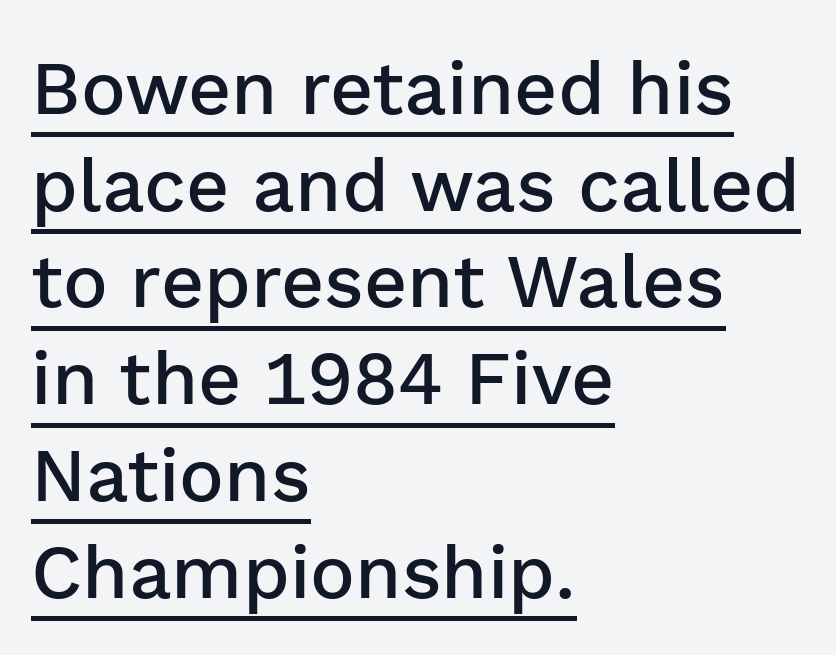
{"serif": "no", "italic": "no", "bold": "semi", "weight": "semibold", "width": "normal", "stroke_contrast": "low", "x_height": "medium", "monospaced": "no", "underline": "yes", "align": "left", "line_spacing": "normal", "line_spacing_ratio": 1.29, "letter_spacing": "normal", "letter_spacing_em": 0.0, "glyph_px": 75}
